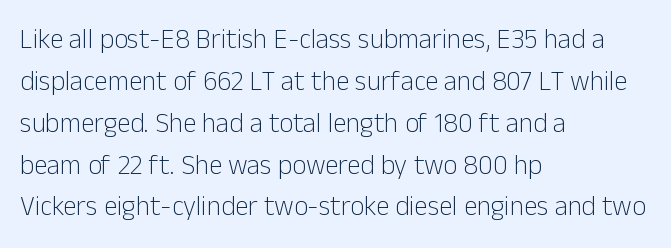
{"italic": "no", "bold": "no", "underline": "no", "align": "left", "line_spacing": "normal", "line_spacing_ratio": 1.55, "letter_spacing": "normal", "letter_spacing_em": 0.0, "glyph_px": 27}
